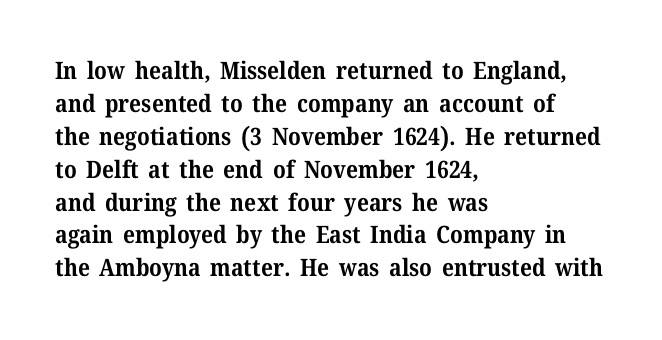
Q: Is the text bold? A: Yes.
Q: Is the text italic (slanted)? A: No, it is upright.
Q: Is the text underlined? A: No.
Q: How is the paragraph aligned? A: Left-aligned.
Q: Is the spacing between letters normal or unusually wide? A: Normal.
Q: Is the spacing between lines tight, normal or loose? A: Normal.
